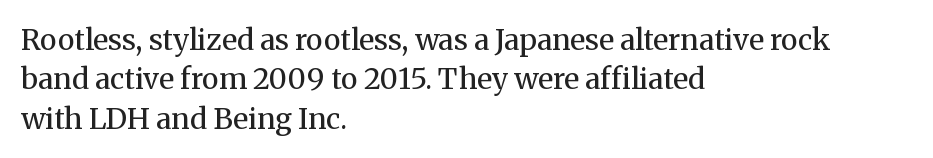
Varying glyph widths throughout — classic text-font behaviour. Horizontal alignment here is leftward, the default for most running prose. The text was rendered using a seriffed face with decorative stroke endings. The passage shown stacks its lines at a standard gap. Summary of weight: not heavy and not bold.
